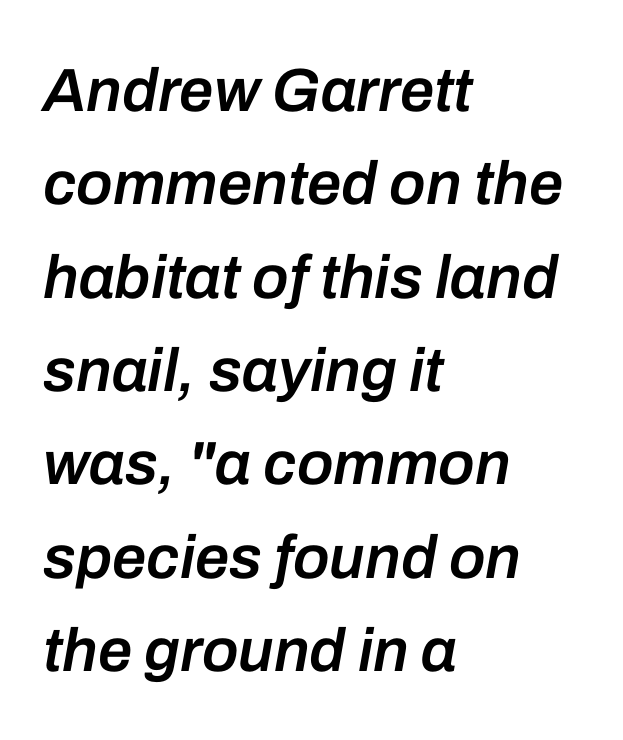
Q: Is the text bold? A: Semi-bold.
Q: Is the text italic (slanted)? A: Yes, it leans right by about 10 degrees.
Q: Is the text underlined? A: No.
Q: How is the paragraph aligned? A: Left-aligned.
Q: Is the spacing between letters normal or unusually wide? A: Normal.
Q: Is the spacing between lines tight, normal or loose? A: Normal.
Q: Width (condensed, normal, or wide)? A: Normal.
Q: Stroke contrast? A: Low.
Q: x-height? A: Medium.
Q: Monospaced? A: No.
